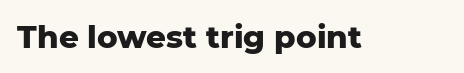
Q: Is the text bold? A: Yes.
Q: Is the text italic (slanted)? A: No, it is upright.
Q: Is the typeface a serif or a sans-serif typeface? A: Sans-serif.
Q: Is the text underlined? A: No.
Q: Is the spacing between letters normal or unusually wide? A: Normal.
Q: Width (condensed, normal, or wide)? A: Normal.
Q: Stroke contrast? A: Low.
Q: x-height? A: Medium.
Q: Monospaced? A: No.
